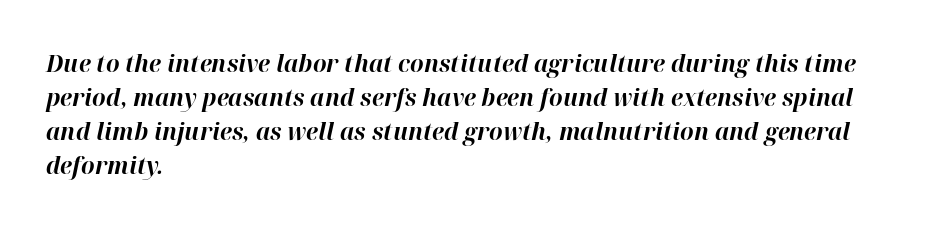
Q: Is the text bold? A: Yes.
Q: Is the text italic (slanted)? A: Yes, it leans right by about 12 degrees.
Q: Is the text underlined? A: No.
Q: How is the paragraph aligned? A: Left-aligned.
Q: Is the spacing between letters normal or unusually wide? A: Normal.
Q: Is the spacing between lines tight, normal or loose? A: Normal.
